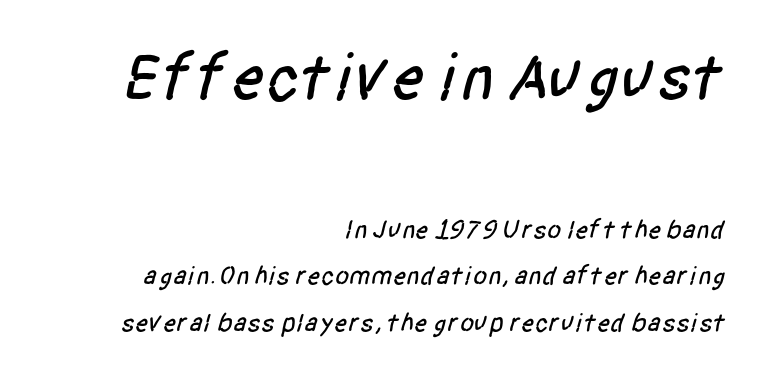
{"serif": "no", "width": "condensed", "stroke_contrast": "low", "x_height": "large", "monospaced": "no", "underline": "no", "align": "right", "line_spacing_ratio": 1.79, "letter_spacing": "normal", "letter_spacing_em": 0.0, "larger_block": "first", "size_ratio": 2.54, "glyph_px": 66}
